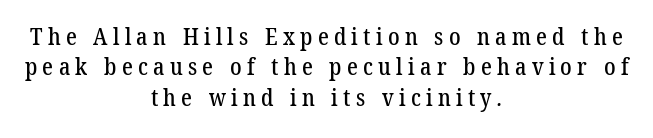
Q: Is the text underlined? A: No.
Q: How is the paragraph aligned? A: Centered.
Q: Is the spacing between letters normal or unusually wide? A: Unusually wide.
Q: Is the spacing between lines tight, normal or loose? A: Normal.
